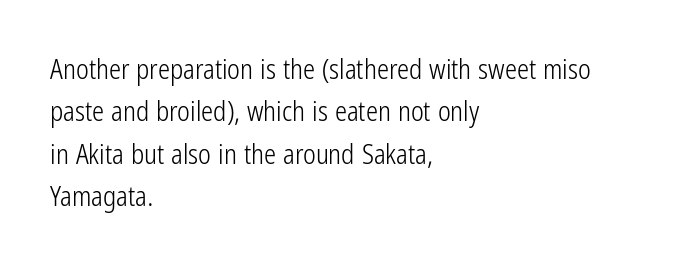
Characters follow at the spacing the type designer built in. Where is the straight margin? On the left. Weight: regular or lighter. Check the space under the baseline: it is left empty. Each new line begins a customary step beneath the previous one.
